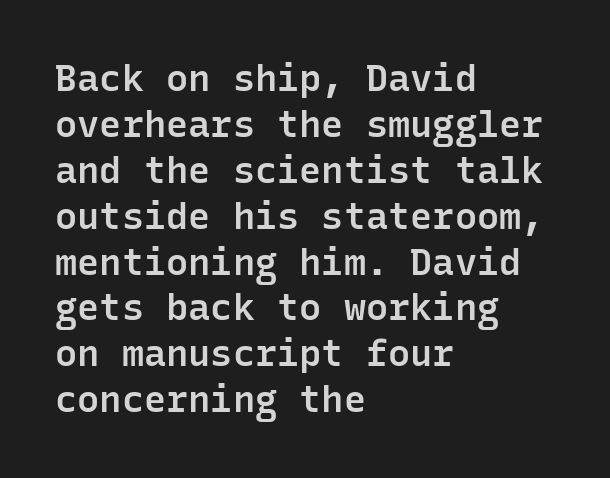
The image shows 37 px semibold sans-serif type, upright, monospaced; set left-aligned, line spacing 1.24x, normal letter spacing, not underlined; low stroke contrast and a medium x-height.
